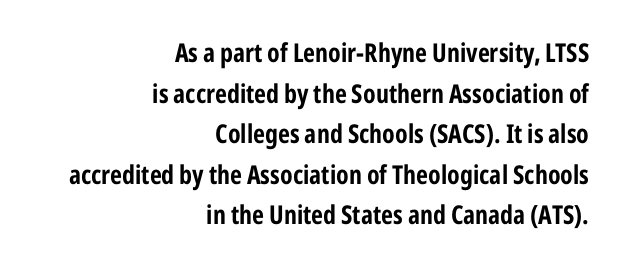
The lines in this sample share a right terminus and differ only in where they begin. This is roman type, the default non-slanted kind. Weight check: bold — yes, fully. The letterforms sit shoulder to shoulder at normal distance. Vertically, the passage feels balanced, rows spaced as you'd expect.
